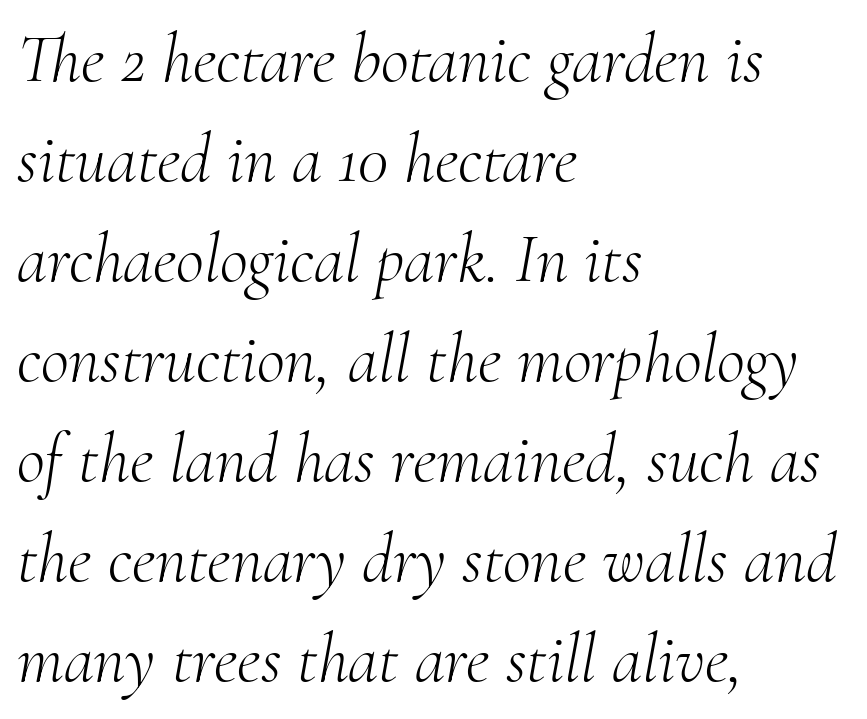
The compositor pushed each line to the left boundary. The face used here is proportionally spaced, like ordinary book or web type. The letters are slanted; this is an italic face. This rendering employs a face with finishing strokes, i.e., a serif. Bare-footed words on every line. On a weight scale, this lands at 450 or below.
